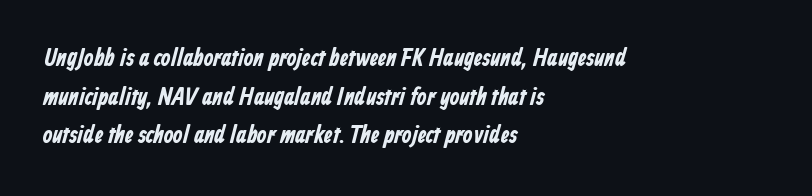
Q: Is the text bold? A: Yes.
Q: Is the text underlined? A: No.
Q: How is the paragraph aligned? A: Left-aligned.
Q: Is the spacing between letters normal or unusually wide? A: Normal.
Q: Is the spacing between lines tight, normal or loose? A: Normal.
